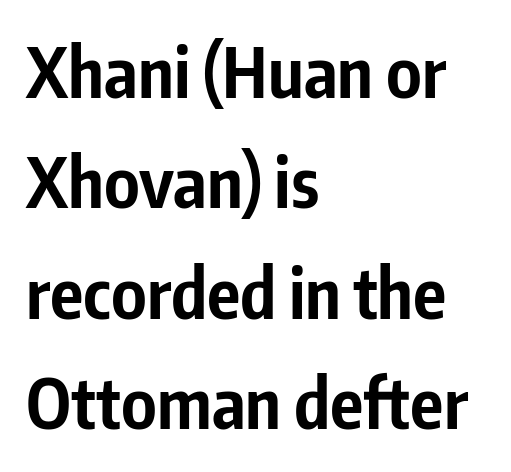
{"serif": "no", "italic": "no", "bold": "yes", "weight": "bold", "width": "condensed", "stroke_contrast": "low", "x_height": "medium", "monospaced": "no", "underline": "no", "align": "left", "line_spacing": "normal", "line_spacing_ratio": 1.6, "letter_spacing": "normal", "letter_spacing_em": 0.0, "glyph_px": 69}
